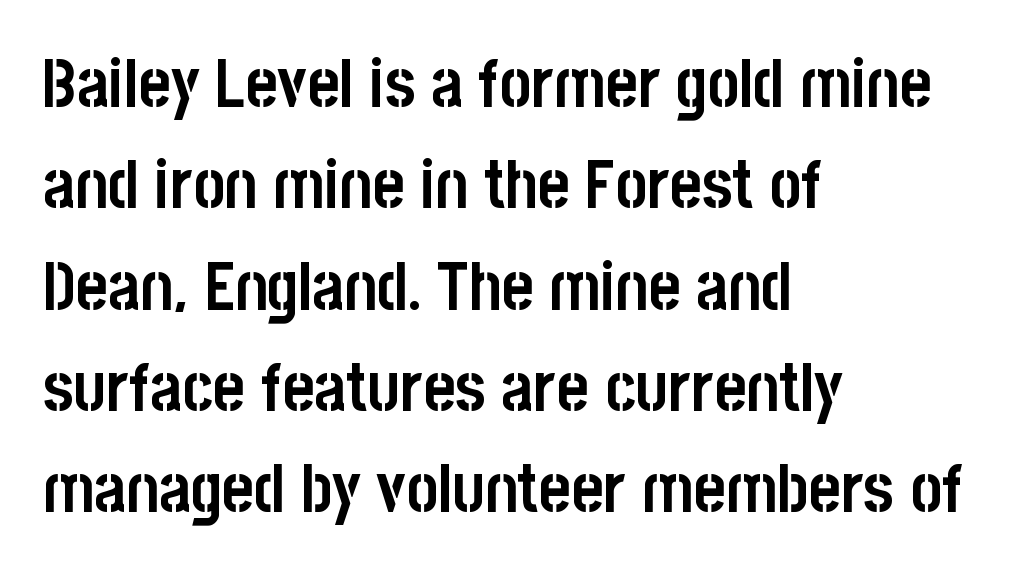
{"serif": "no", "italic": "no", "bold": "yes", "weight": "semibold", "width": "condensed", "stroke_contrast": "low", "x_height": "large", "monospaced": "no", "underline": "no", "align": "left", "line_spacing": "normal", "line_spacing_ratio": 1.49, "letter_spacing": "normal", "letter_spacing_em": 0.0, "glyph_px": 68}
